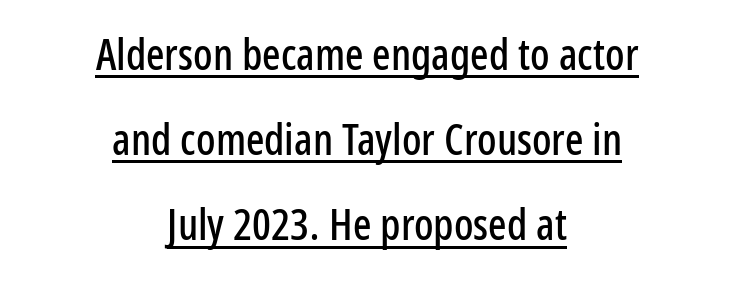
{"serif": "no", "italic": "no", "width": "condensed", "stroke_contrast": "low", "x_height": "medium", "monospaced": "no", "underline": "yes", "align": "center", "line_spacing": "loose", "line_spacing_ratio": 1.98, "letter_spacing": "normal", "letter_spacing_em": 0.0, "glyph_px": 43}
